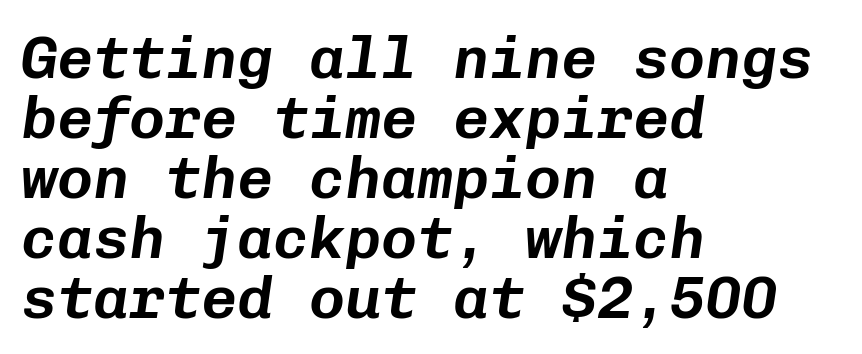
Q: Is the text italic (slanted)? A: Yes, it leans right by about 8 degrees.
Q: Is the text underlined? A: No.
Q: How is the paragraph aligned? A: Left-aligned.
Q: Is the spacing between letters normal or unusually wide? A: Normal.
Q: Is the spacing between lines tight, normal or loose? A: Tight.
Q: Width (condensed, normal, or wide)? A: Normal.
Q: Stroke contrast? A: Low.
Q: x-height? A: Medium.
Q: Monospaced? A: Yes.
